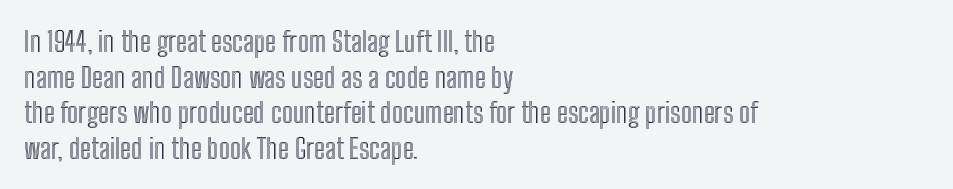
The image shows 28 px condensed type, upright; set left-aligned, normal line spacing (1.27x), normal letter spacing, not underlined; a medium x-height.
